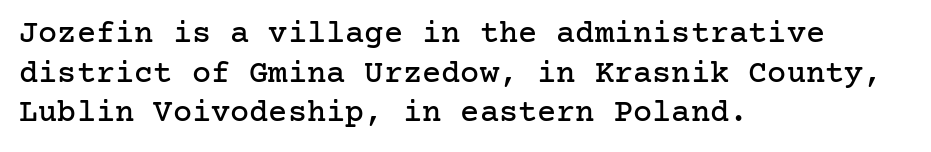
The image shows 32 px serif type, upright; set left-aligned, line spacing 1.24x, normal letter spacing, not underlined; low stroke contrast and a medium x-height.
